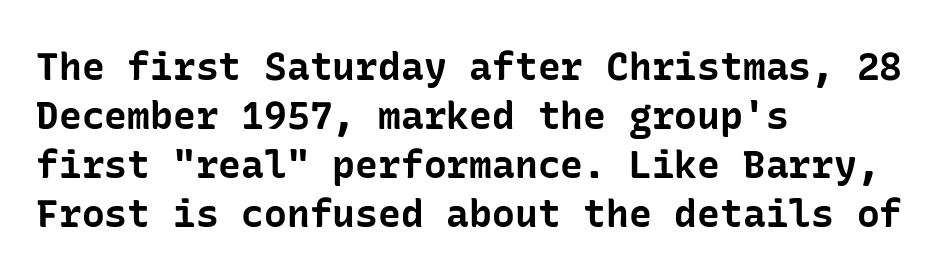
{"serif": "no", "italic": "no", "bold": "yes", "weight": "bold", "width": "normal", "stroke_contrast": "low", "x_height": "medium", "underline": "no", "align": "left", "line_spacing": "normal", "line_spacing_ratio": 1.29, "letter_spacing": "normal", "letter_spacing_em": 0.0, "glyph_px": 38}
